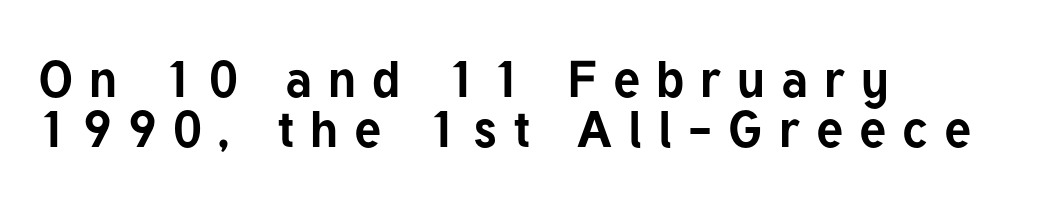
{"serif": "no", "italic": "no", "bold": "yes", "weight": "bold", "width": "normal", "stroke_contrast": "low", "x_height": "medium", "monospaced": "no", "underline": "no", "align": "left", "line_spacing": "tight", "line_spacing_ratio": 0.98, "letter_spacing": "wide", "letter_spacing_em": 0.31, "glyph_px": 51}
